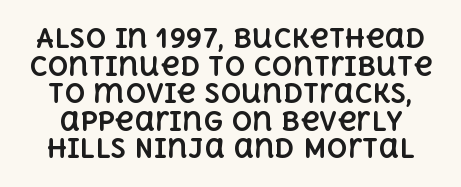
Students, this is bold: see how much ink each stroke carries. Type without underlining. Quick note: interline space is minimal. Rendered with straight, roman letterforms. This sample uses plain, unmodified letter spacing.
